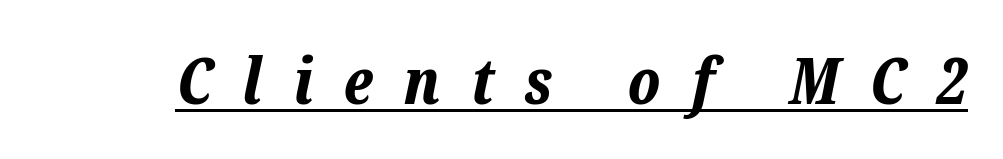
Q: Is the text bold? A: Yes.
Q: Is the text italic (slanted)? A: Yes, it leans right by about 12 degrees.
Q: Is the text underlined? A: Yes.
Q: Is the spacing between letters normal or unusually wide? A: Unusually wide.
Q: Width (condensed, normal, or wide)? A: Normal.
Q: Stroke contrast? A: Low.
Q: x-height? A: Medium.
Q: Monospaced? A: No.
